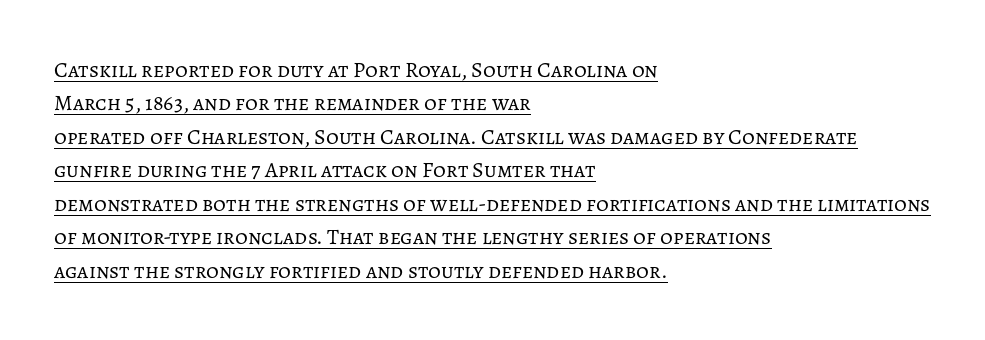
Q: Is the text bold? A: No.
Q: Is the text italic (slanted)? A: No, it is upright.
Q: Is the text underlined? A: Yes.
Q: How is the paragraph aligned? A: Left-aligned.
Q: Is the spacing between letters normal or unusually wide? A: Normal.
Q: Is the spacing between lines tight, normal or loose? A: Normal.
